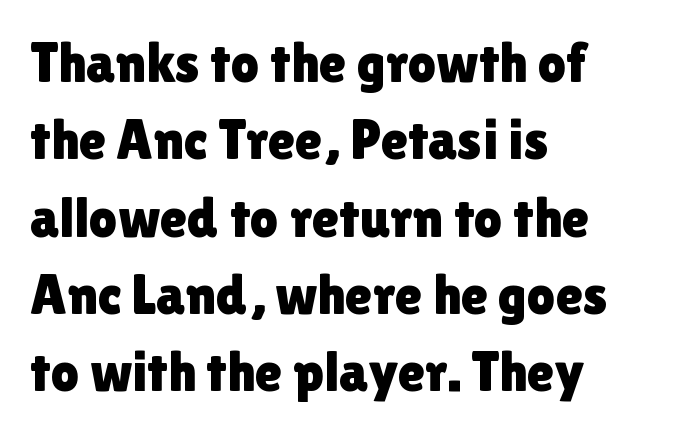
A clean baseline with only descenders dipping below it. These lines are composed in type without serifs. In terms of letterspacing, this is plain default setting. Each letter keeps its own natural width here, so spacing adapts to shape.
